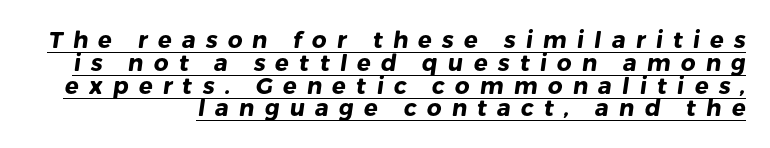
The image shows 23 px bold type; set right-aligned, tight line spacing (0.99x), unusually wide letter spacing (+0.44 em), underlined.
